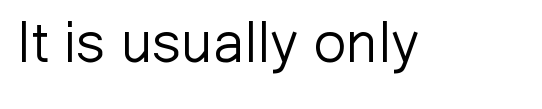
{"serif": "no", "italic": "no", "bold": "no", "weight": "light", "width": "normal", "stroke_contrast": "low", "x_height": "medium", "monospaced": "no", "underline": "no", "letter_spacing": "normal", "letter_spacing_em": 0.0, "glyph_px": 57}
